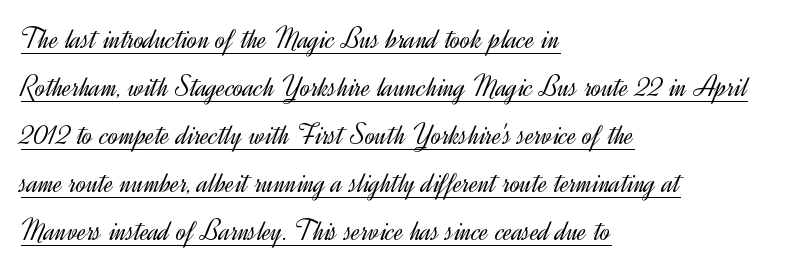
Q: Is the text bold? A: No.
Q: Is the text italic (slanted)? A: Yes.
Q: Is the typeface a serif or a sans-serif typeface? A: Sans-serif.
Q: Is the text underlined? A: Yes.
Q: How is the paragraph aligned? A: Left-aligned.
Q: Is the spacing between letters normal or unusually wide? A: Normal.
Q: Is the spacing between lines tight, normal or loose? A: Normal.
Q: Width (condensed, normal, or wide)? A: Normal.
Q: x-height? A: Small.
Q: Monospaced? A: No.
